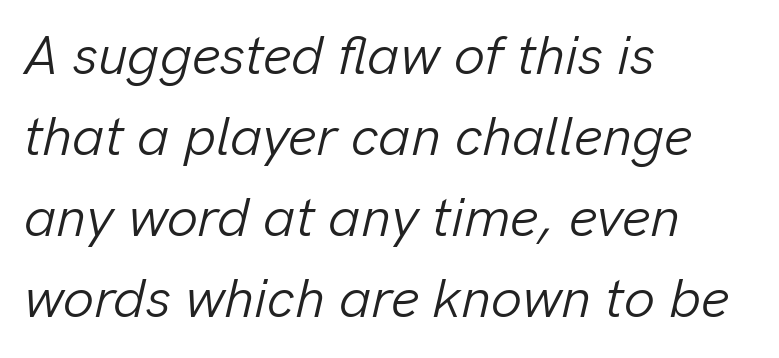
Q: Is the text bold? A: No.
Q: Is the text italic (slanted)? A: Yes, it leans right by about 13 degrees.
Q: Is the text underlined? A: No.
Q: How is the paragraph aligned? A: Left-aligned.
Q: Is the spacing between letters normal or unusually wide? A: Normal.
Q: Is the spacing between lines tight, normal or loose? A: Normal.
Q: Width (condensed, normal, or wide)? A: Normal.
Q: Stroke contrast? A: Low.
Q: x-height? A: Medium.
Q: Monospaced? A: No.
